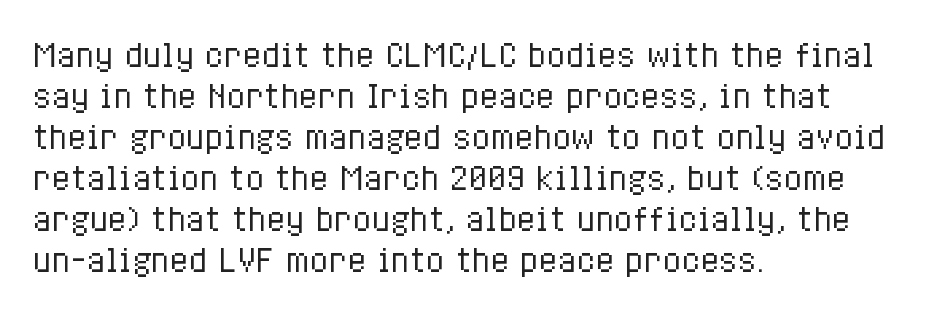
The type is set solid horizontally, with unmodified tracking. Heft: none added — not bold. Short and long lines alike share a common starting point at left. Characters remain perfectly vertical along every line. Any mark beneath the type? The region is blank.
